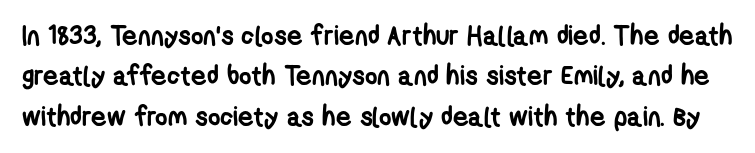
{"bold": "yes", "underline": "no", "line_spacing": "normal", "line_spacing_ratio": 1.5, "letter_spacing": "normal", "letter_spacing_em": 0.0, "glyph_px": 27}
